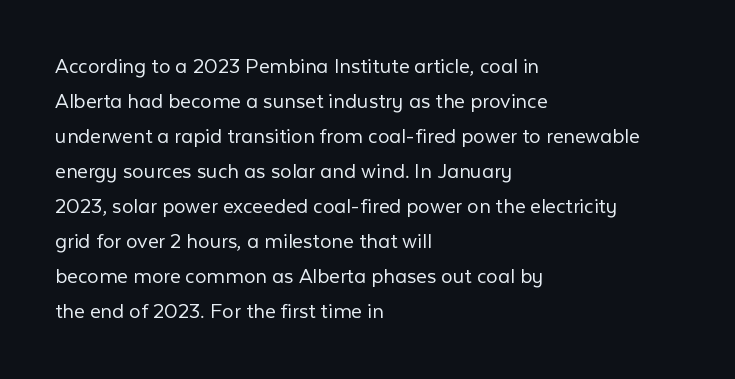
Q: Is the text bold? A: No.
Q: Is the text italic (slanted)? A: No, it is upright.
Q: Is the text underlined? A: No.
Q: How is the paragraph aligned? A: Left-aligned.
Q: Is the spacing between letters normal or unusually wide? A: Normal.
Q: Is the spacing between lines tight, normal or loose? A: Normal.
